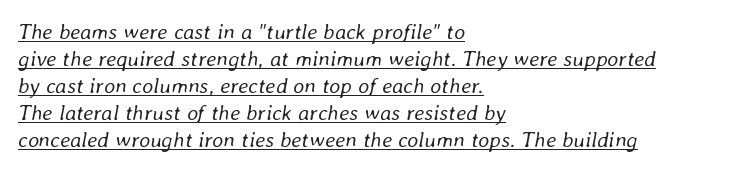
{"italic": "yes", "lean": "right", "slant_degrees": 8, "bold": "no", "underline": "yes", "align": "left", "line_spacing_ratio": 1.23, "letter_spacing": "normal", "letter_spacing_em": 0.0, "glyph_px": 22}
